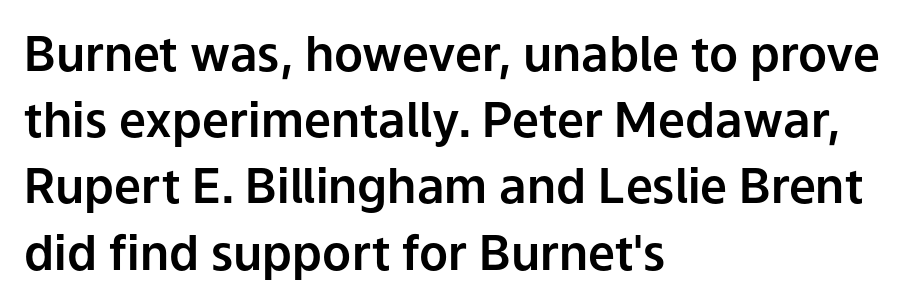
Q: Is the text italic (slanted)? A: No, it is upright.
Q: Is the typeface a serif or a sans-serif typeface? A: Sans-serif.
Q: Is the text underlined? A: No.
Q: How is the paragraph aligned? A: Left-aligned.
Q: Is the spacing between letters normal or unusually wide? A: Normal.
Q: Is the spacing between lines tight, normal or loose? A: Normal.
Q: Width (condensed, normal, or wide)? A: Normal.
Q: Stroke contrast? A: Low.
Q: x-height? A: Medium.
Q: Monospaced? A: No.
